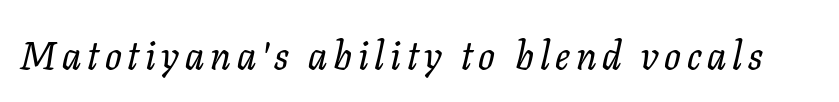
{"serif": "yes", "italic": "yes", "lean": "right", "slant_degrees": 11, "width": "normal", "stroke_contrast": "low", "x_height": "medium", "monospaced": "no", "underline": "no", "glyph_px": 39}
